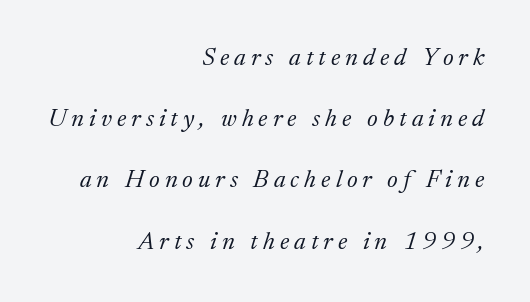
Q: Is the text bold? A: No.
Q: Is the text italic (slanted)? A: Yes, it leans right by about 17 degrees.
Q: Is the text underlined? A: No.
Q: How is the paragraph aligned? A: Right-aligned.
Q: Is the spacing between letters normal or unusually wide? A: Unusually wide.
Q: Is the spacing between lines tight, normal or loose? A: Loose.
